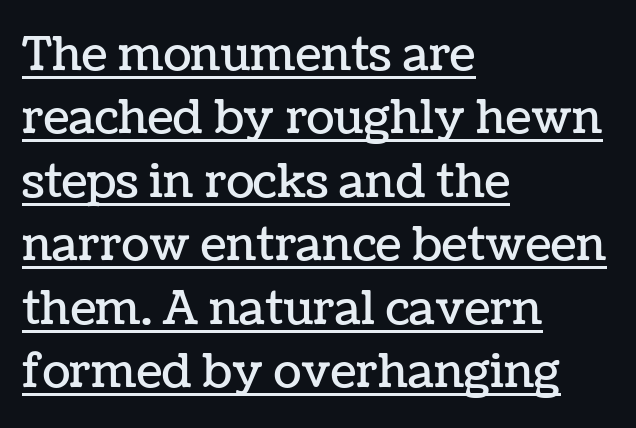
{"italic": "no", "width": "normal", "stroke_contrast": "low", "x_height": "medium", "monospaced": "no", "underline": "yes", "align": "left", "line_spacing": "normal", "line_spacing_ratio": 1.38, "letter_spacing": "normal", "letter_spacing_em": 0.0, "glyph_px": 46}
